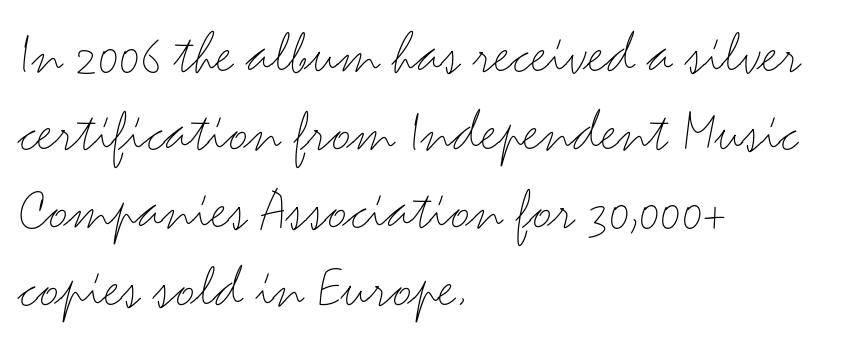
{"serif": "no", "bold": "no", "weight": "light", "width": "wide", "stroke_contrast": "medium", "x_height": "small", "monospaced": "no", "underline": "no", "align": "left", "line_spacing": "normal", "line_spacing_ratio": 1.26, "letter_spacing": "normal", "letter_spacing_em": 0.0, "glyph_px": 62}
